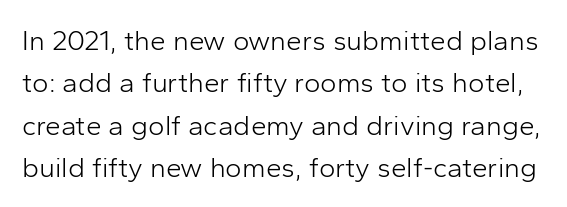
Q: Is the text bold? A: No.
Q: Is the text italic (slanted)? A: No, it is upright.
Q: Is the typeface a serif or a sans-serif typeface? A: Sans-serif.
Q: Is the text underlined? A: No.
Q: Is the spacing between letters normal or unusually wide? A: Normal.
Q: Is the spacing between lines tight, normal or loose? A: Normal.
Q: Width (condensed, normal, or wide)? A: Normal.
Q: Stroke contrast? A: Low.
Q: x-height? A: Medium.
Q: Monospaced? A: No.
